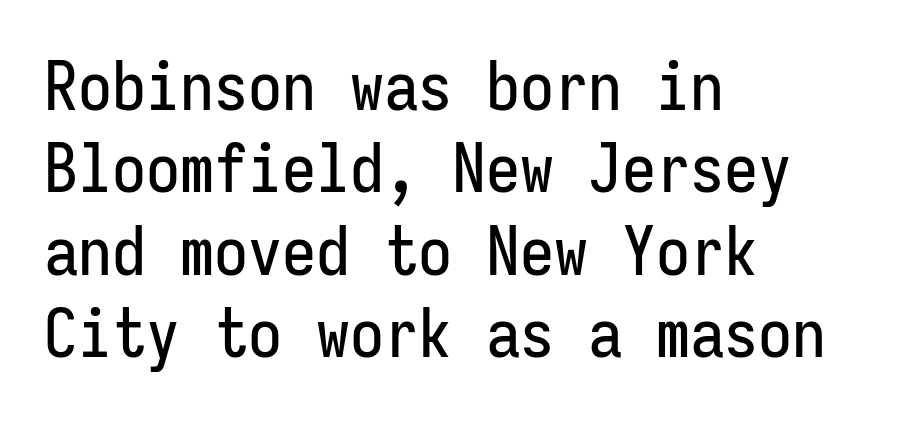
Horizontal alignment here is leftward, the default for most running prose. The rendering keeps characters at their native spacing. The specimen reads as upright at a glance. Descenders are the only things crossing below the line. Think of a typewriter: that constant character pitch is what you see here. Classification — sans serif.
